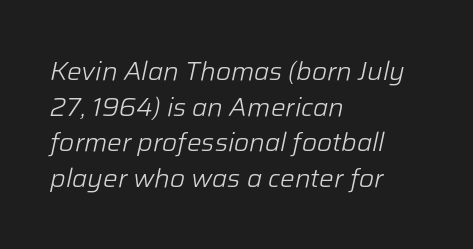
{"italic": "yes", "lean": "right", "slant_degrees": 12, "bold": "no", "underline": "no", "align": "left", "line_spacing": "normal", "line_spacing_ratio": 1.37, "letter_spacing": "normal", "letter_spacing_em": 0.0, "glyph_px": 26}
